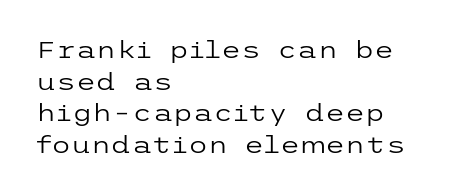
The strokes are not fattened; the text isn't bold. Beneath every word, the page is bare. Every row of glyphs begins at an identical x-position on the left. In terms of posture, this sample is upright.
